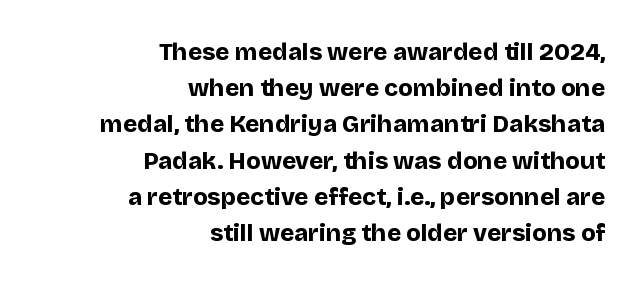
Q: Is the text bold? A: Yes.
Q: Is the text italic (slanted)? A: No, it is upright.
Q: Is the text underlined? A: No.
Q: How is the paragraph aligned? A: Right-aligned.
Q: Is the spacing between letters normal or unusually wide? A: Normal.
Q: Is the spacing between lines tight, normal or loose? A: Normal.
